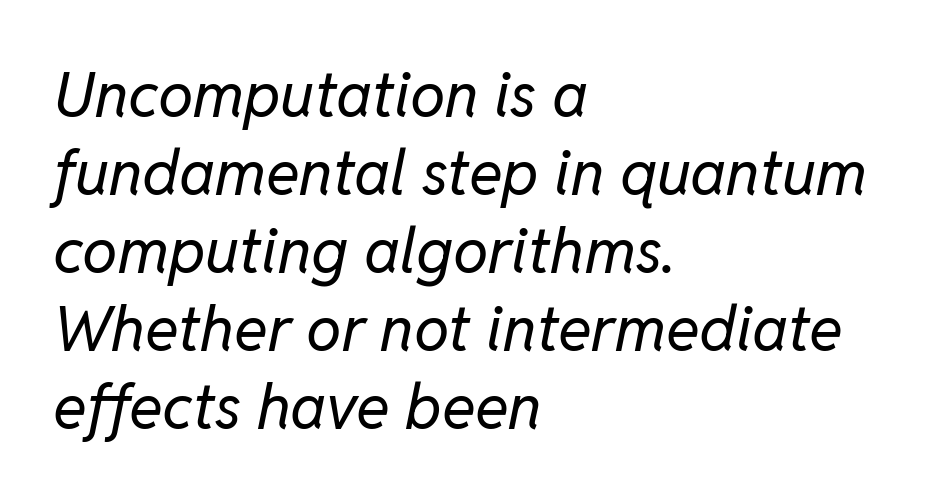
{"italic": "yes", "lean": "right", "slant_degrees": 11, "bold": "no", "weight": "regular", "width": "normal", "stroke_contrast": "low", "x_height": "medium", "monospaced": "no", "underline": "no", "align": "left", "line_spacing_ratio": 1.24, "letter_spacing": "normal", "letter_spacing_em": 0.0, "glyph_px": 63}
